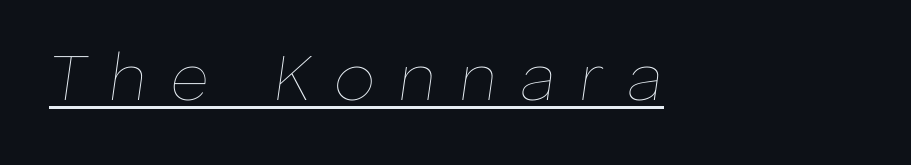
{"italic": "yes", "lean": "right", "slant_degrees": 8, "bold": "no", "weight": "thin", "width": "normal", "stroke_contrast": "low", "x_height": "medium", "monospaced": "no", "underline": "yes", "letter_spacing": "wide", "letter_spacing_em": 0.35, "glyph_px": 66}
